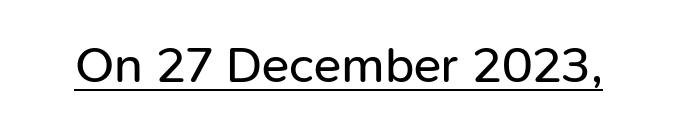
{"serif": "no", "italic": "no", "bold": "no", "weight": "regular", "width": "normal", "stroke_contrast": "low", "x_height": "medium", "monospaced": "no", "underline": "yes", "letter_spacing": "normal", "letter_spacing_em": 0.0, "glyph_px": 51}
